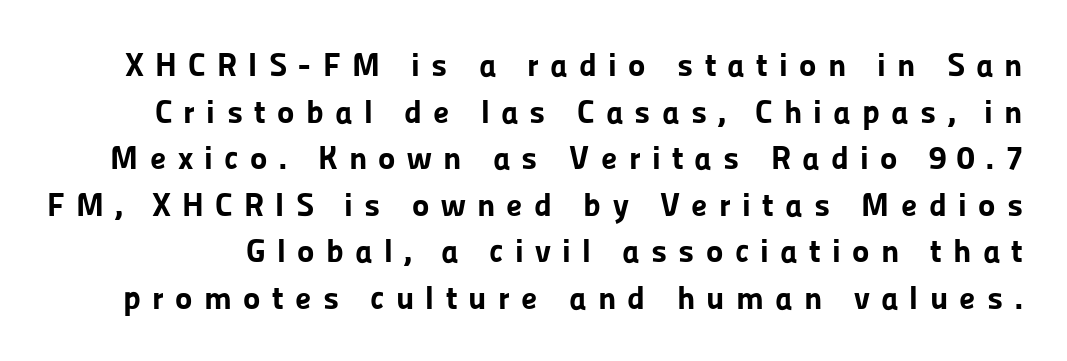
Q: Is the text bold? A: Yes.
Q: Is the text italic (slanted)? A: No, it is upright.
Q: Is the typeface a serif or a sans-serif typeface? A: Sans-serif.
Q: Is the text underlined? A: No.
Q: Is the spacing between letters normal or unusually wide? A: Unusually wide.
Q: Is the spacing between lines tight, normal or loose? A: Normal.
Q: Width (condensed, normal, or wide)? A: Normal.
Q: Stroke contrast? A: Low.
Q: x-height? A: Medium.
Q: Monospaced? A: No.
